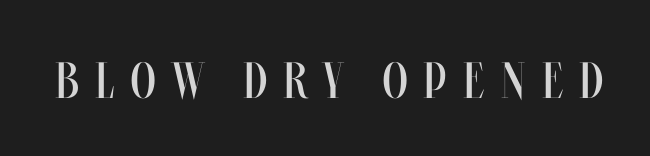
{"italic": "no", "bold": "no", "weight": "regular", "width": "condensed", "stroke_contrast": "medium", "x_height": "large", "monospaced": "no", "underline": "no", "letter_spacing": "wide", "letter_spacing_em": 0.32, "glyph_px": 51}
